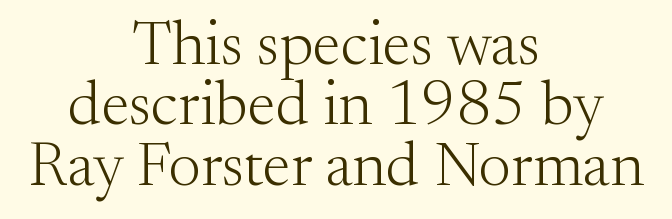
The image shows 63 px light serif type, upright; set centered, tight line spacing (0.96x), normal letter spacing, not underlined; medium stroke contrast and a small x-height.
